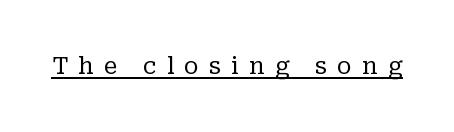
{"italic": "no", "bold": "no", "underline": "yes", "letter_spacing": "wide", "letter_spacing_em": 0.44, "glyph_px": 23}
